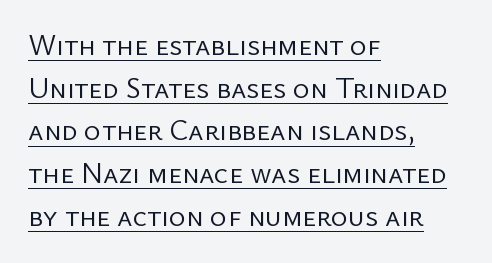
Q: Is the text bold? A: No.
Q: Is the text italic (slanted)? A: No, it is upright.
Q: Is the typeface a serif or a sans-serif typeface? A: Sans-serif.
Q: Is the text underlined? A: Yes.
Q: How is the paragraph aligned? A: Left-aligned.
Q: Is the spacing between letters normal or unusually wide? A: Normal.
Q: Is the spacing between lines tight, normal or loose? A: Normal.
Q: Width (condensed, normal, or wide)? A: Normal.
Q: Stroke contrast? A: Low.
Q: x-height? A: Medium.
Q: Monospaced? A: No.
